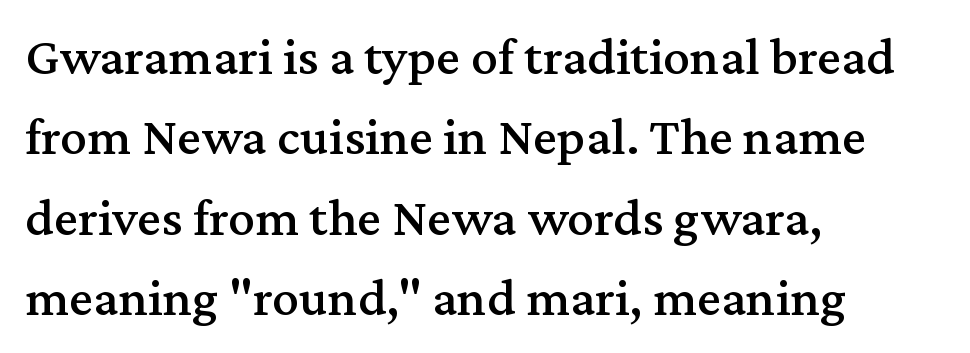
Q: Is the text italic (slanted)? A: No, it is upright.
Q: Is the typeface a serif or a sans-serif typeface? A: Serif.
Q: Is the text underlined? A: No.
Q: How is the paragraph aligned? A: Left-aligned.
Q: Is the spacing between letters normal or unusually wide? A: Normal.
Q: Is the spacing between lines tight, normal or loose? A: Normal.
Q: Width (condensed, normal, or wide)? A: Normal.
Q: Stroke contrast? A: Medium.
Q: x-height? A: Medium.
Q: Monospaced? A: No.
